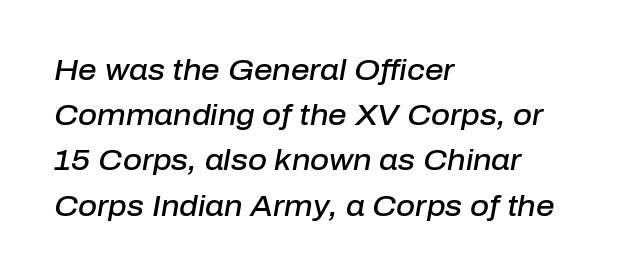
The image shows 29 px semibold type, italic (leaning right); set left-aligned, normal line spacing (1.56x), normal letter spacing, not underlined; low stroke contrast and a medium x-height.
